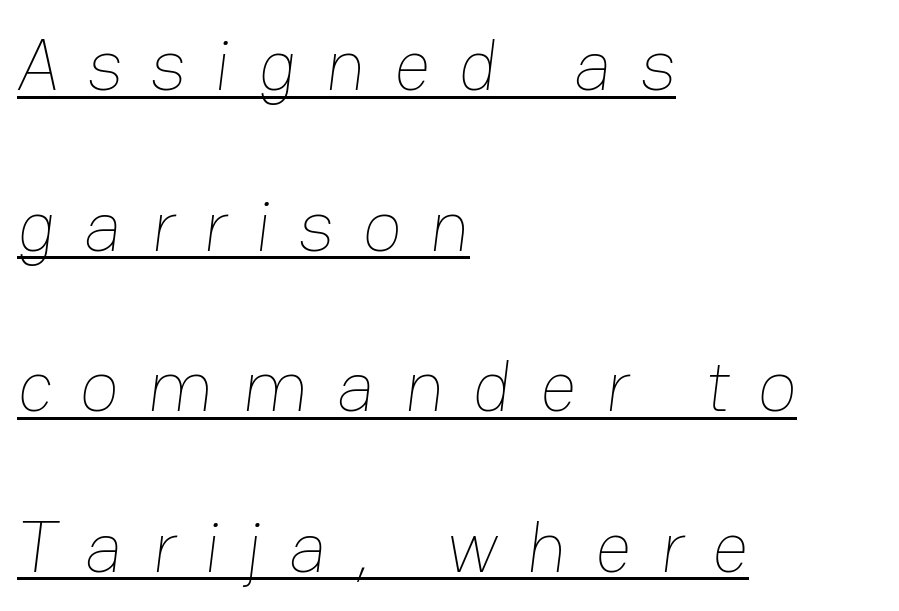
The image shows 73 px thin type; set left-aligned, loose line spacing (2.2x), unusually wide letter spacing (+0.38 em), underlined; low stroke contrast and a medium x-height.
